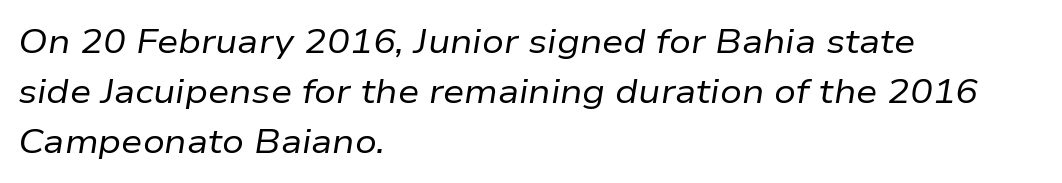
{"italic": "yes", "lean": "right", "slant_degrees": 9, "bold": "no", "weight": "regular", "width": "normal", "stroke_contrast": "low", "x_height": "medium", "monospaced": "no", "underline": "no", "align": "left", "line_spacing": "normal", "line_spacing_ratio": 1.47, "letter_spacing": "normal", "letter_spacing_em": 0.0, "glyph_px": 34}
